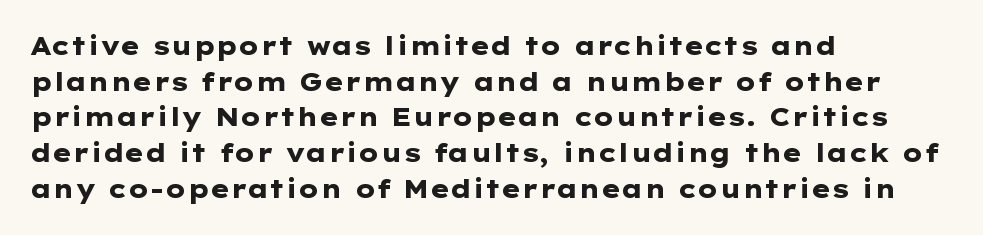
{"italic": "no", "bold": "yes", "underline": "no", "align": "left", "line_spacing": "normal", "line_spacing_ratio": 1.43, "letter_spacing": "normal", "letter_spacing_em": 0.0, "glyph_px": 25}
